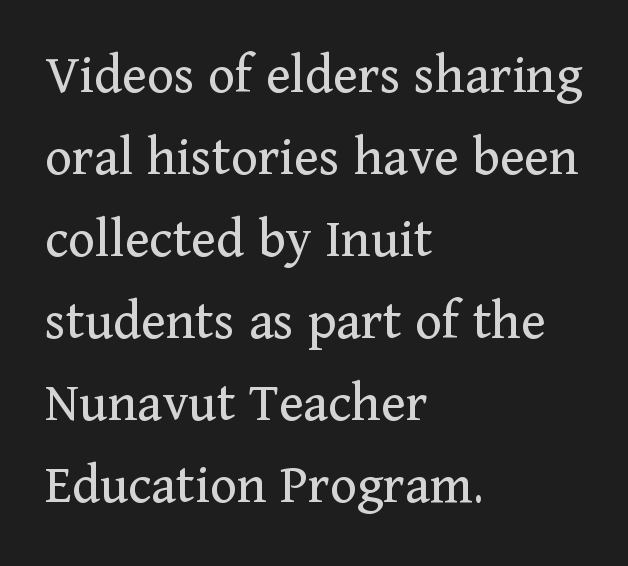
The image shows 57 px regular-weight serif type, upright; set left-aligned, normal line spacing (1.44x), normal letter spacing, not underlined; medium stroke contrast and a medium x-height.
